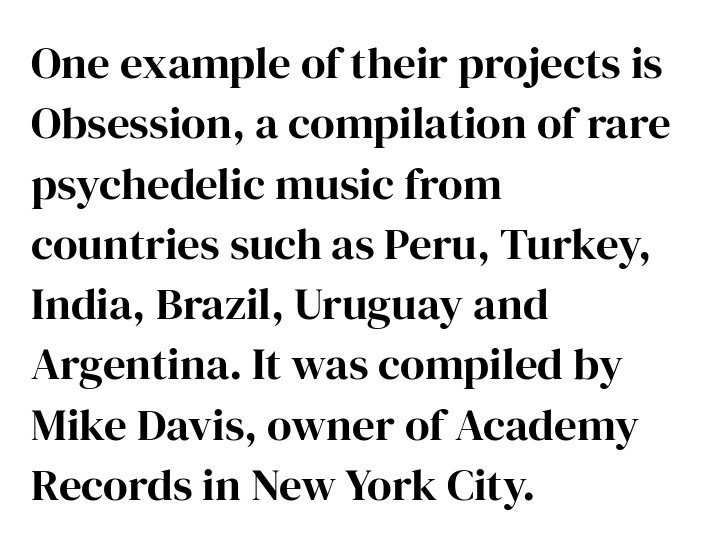
Q: Is the text bold? A: Yes.
Q: Is the text italic (slanted)? A: No, it is upright.
Q: Is the typeface a serif or a sans-serif typeface? A: Serif.
Q: Is the text underlined? A: No.
Q: How is the paragraph aligned? A: Left-aligned.
Q: Is the spacing between letters normal or unusually wide? A: Normal.
Q: Is the spacing between lines tight, normal or loose? A: Normal.
Q: Width (condensed, normal, or wide)? A: Normal.
Q: Stroke contrast? A: High.
Q: x-height? A: Medium.
Q: Monospaced? A: No.
